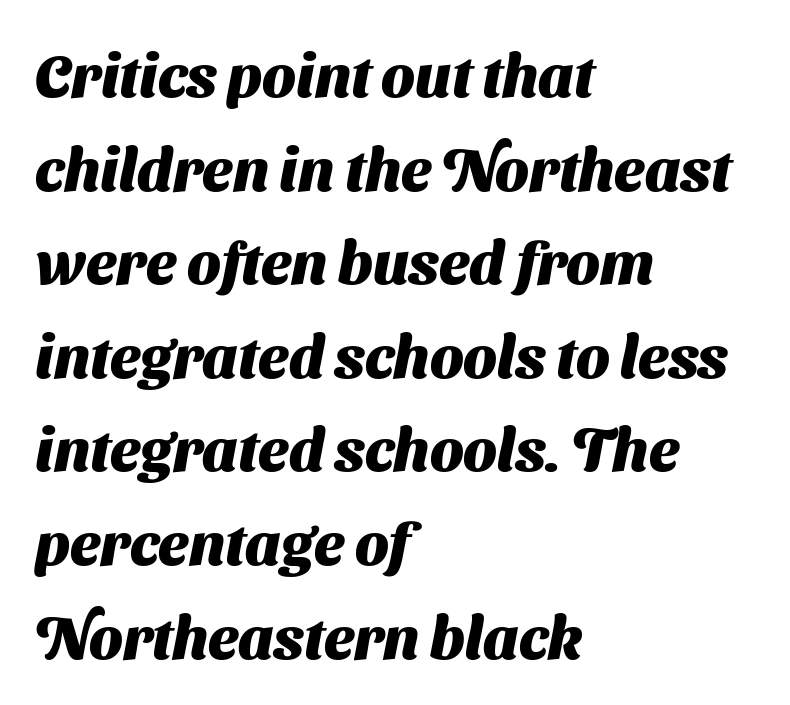
Q: Is the text bold? A: Yes.
Q: Is the typeface a serif or a sans-serif typeface? A: Sans-serif.
Q: Is the text underlined? A: No.
Q: How is the paragraph aligned? A: Left-aligned.
Q: Is the spacing between letters normal or unusually wide? A: Normal.
Q: Is the spacing between lines tight, normal or loose? A: Normal.
Q: Width (condensed, normal, or wide)? A: Normal.
Q: Stroke contrast? A: Medium.
Q: x-height? A: Medium.
Q: Monospaced? A: No.
